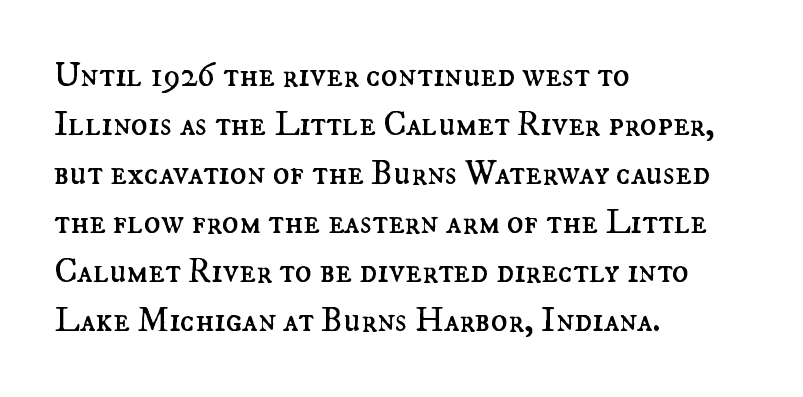
Q: Is the text bold? A: No.
Q: Is the text italic (slanted)? A: No, it is upright.
Q: Is the text underlined? A: No.
Q: How is the paragraph aligned? A: Left-aligned.
Q: Is the spacing between letters normal or unusually wide? A: Normal.
Q: Is the spacing between lines tight, normal or loose? A: Normal.
Q: Width (condensed, normal, or wide)? A: Normal.
Q: Stroke contrast? A: Medium.
Q: x-height? A: Small.
Q: Monospaced? A: No.
